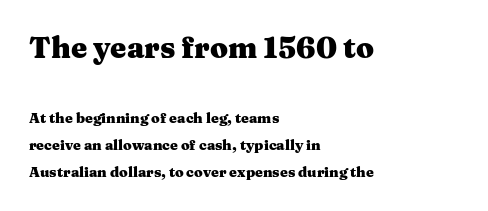
Q: Is the text bold? A: Yes.
Q: Is the text italic (slanted)? A: No, it is upright.
Q: Is the typeface a serif or a sans-serif typeface? A: Serif.
Q: Is the text underlined? A: No.
Q: How is the paragraph aligned? A: Left-aligned.
Q: Is the spacing between letters normal or unusually wide? A: Normal.
Q: Is the spacing between lines tight, normal or loose? A: Loose.
Q: Which block of text is set in a larger size, the first (top) or the second (bottom)? A: The first (top) one.
Q: Width (condensed, normal, or wide)? A: Wide.
Q: Stroke contrast? A: Medium.
Q: x-height? A: Medium.
Q: Monospaced? A: No.
